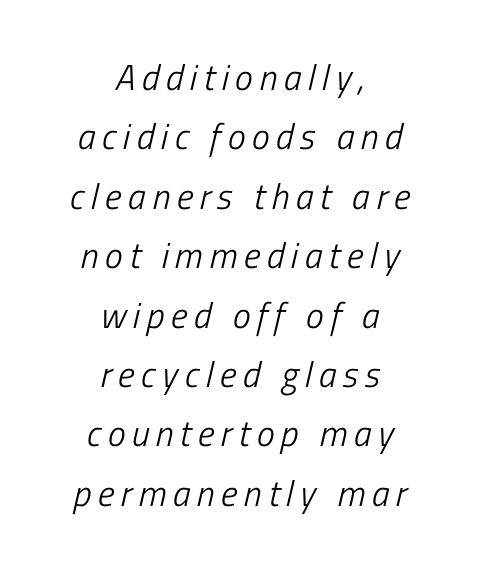
The image shows 36 px light, condensed type, italic (leaning right); set centered, normal line spacing (1.65x), not underlined; low stroke contrast and a medium x-height.
